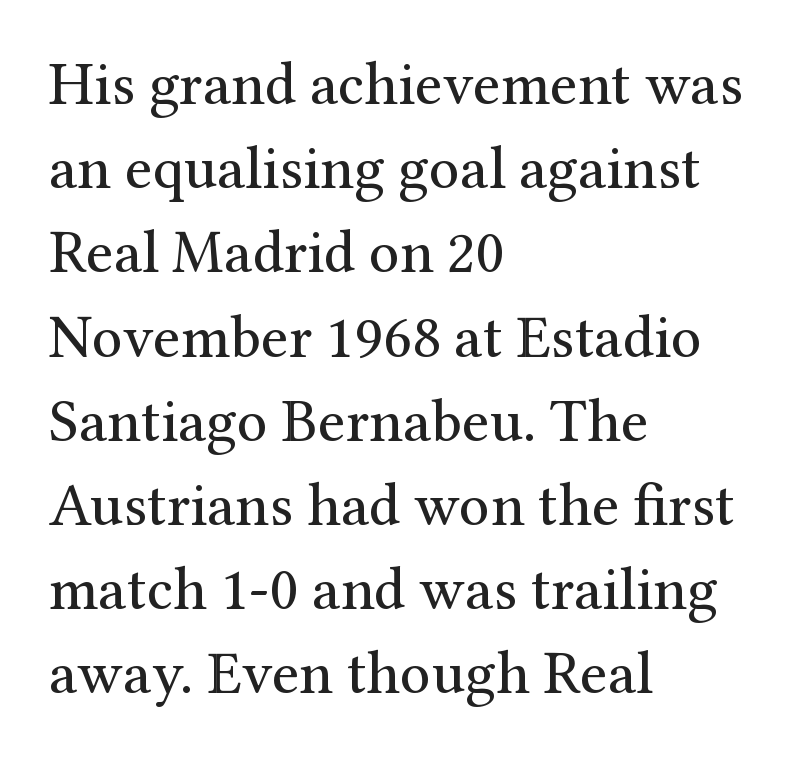
Q: Is the text bold? A: No.
Q: Is the text italic (slanted)? A: No, it is upright.
Q: Is the typeface a serif or a sans-serif typeface? A: Serif.
Q: Is the text underlined? A: No.
Q: How is the paragraph aligned? A: Left-aligned.
Q: Is the spacing between letters normal or unusually wide? A: Normal.
Q: Is the spacing between lines tight, normal or loose? A: Normal.
Q: Width (condensed, normal, or wide)? A: Normal.
Q: Stroke contrast? A: Medium.
Q: x-height? A: Medium.
Q: Monospaced? A: No.
